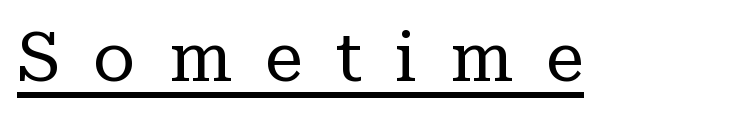
{"serif": "yes", "italic": "no", "bold": "no", "weight": "regular", "width": "normal", "stroke_contrast": "low", "x_height": "medium", "monospaced": "no", "underline": "yes", "letter_spacing": "wide", "letter_spacing_em": 0.48, "glyph_px": 69}
